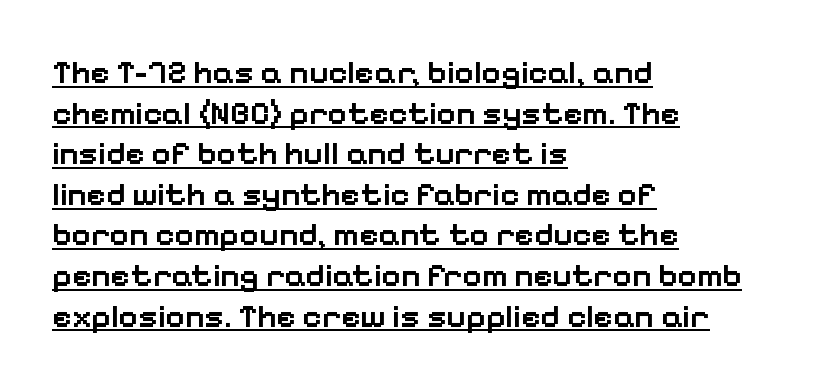
Q: Is the text bold? A: Semi-bold.
Q: Is the text italic (slanted)? A: No, it is upright.
Q: Is the typeface a serif or a sans-serif typeface? A: Sans-serif.
Q: Is the text underlined? A: Yes.
Q: How is the paragraph aligned? A: Left-aligned.
Q: Is the spacing between letters normal or unusually wide? A: Normal.
Q: Width (condensed, normal, or wide)? A: Normal.
Q: Stroke contrast? A: Low.
Q: x-height? A: Medium.
Q: Monospaced? A: No.
